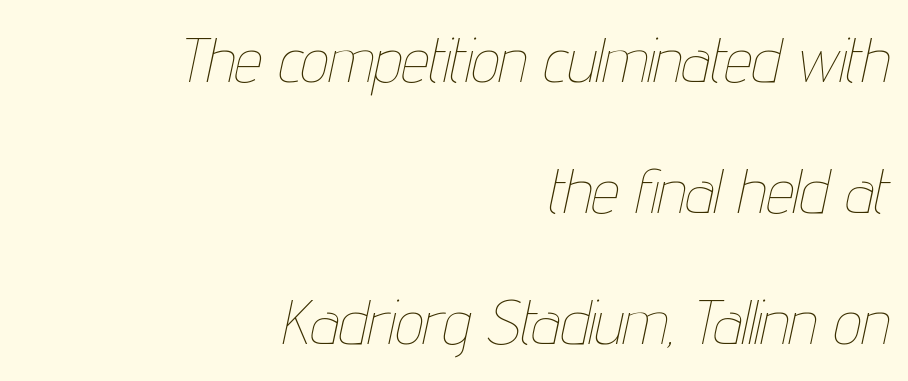
On a weight scale, this lands at 450 or below. Spacing verdict: proportional, widths tailored to each character. Is the type slanted? Yes — the strokes lean at a clear angle. The lines are quadded right. The face used here is rendered with its standard letterfit. Reading down the column, the eye jumps a long way to each next line.
